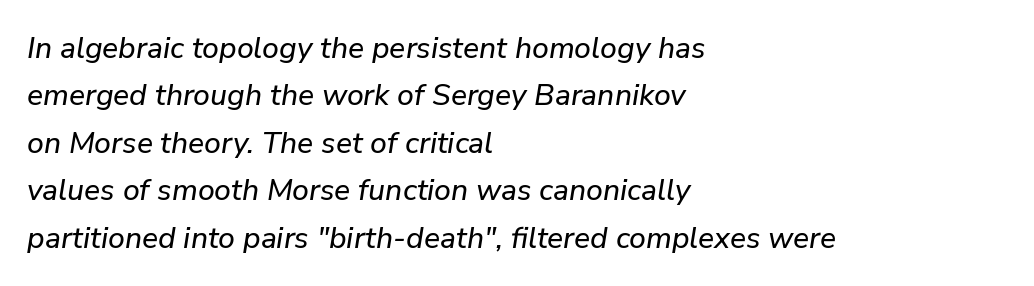
The baseline area is clear. The letterforms sit shoulder to shoulder at normal distance. The axis of the letterforms is tilted away from vertical. Spacing verdict: proportional, widths tailored to each character.
